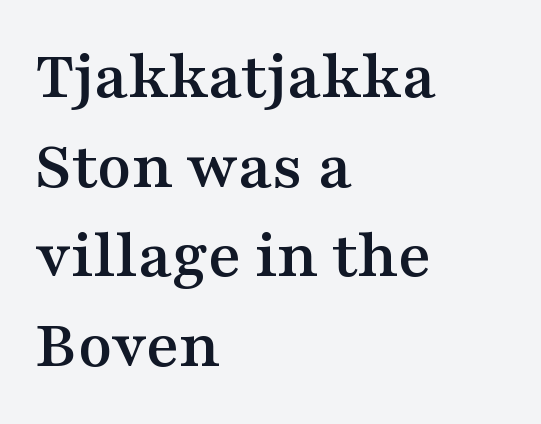
Q: Is the text italic (slanted)? A: No, it is upright.
Q: Is the typeface a serif or a sans-serif typeface? A: Serif.
Q: Is the text underlined? A: No.
Q: How is the paragraph aligned? A: Left-aligned.
Q: Is the spacing between letters normal or unusually wide? A: Normal.
Q: Is the spacing between lines tight, normal or loose? A: Normal.
Q: Width (condensed, normal, or wide)? A: Wide.
Q: Stroke contrast? A: Medium.
Q: x-height? A: Medium.
Q: Monospaced? A: No.
